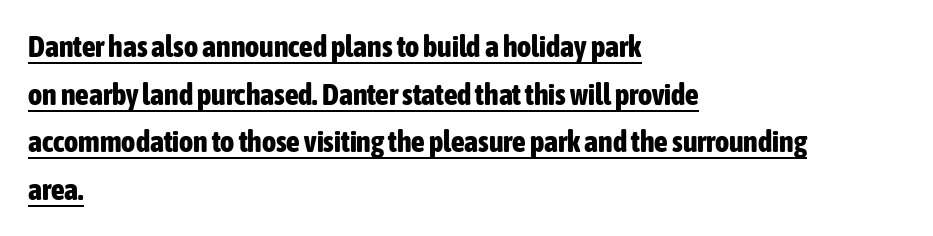
A typesetter would call this leading conventional body-copy spacing. This is roman type, the default non-slanted kind. Weight check: bold — yes, fully. Decoration check: the copy is underlined. This rendering leaves character spacing at its baseline value. Serifs: no, the terminals of the letterforms are clean.
